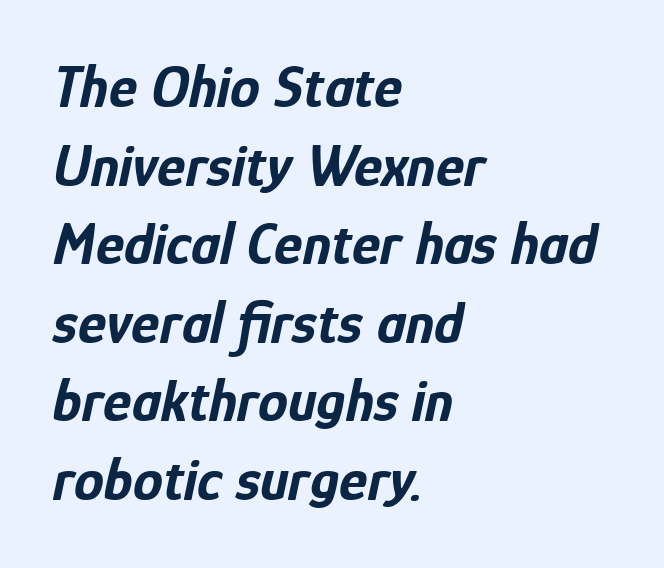
Unmarked baselines from the first word to the last. Notice how descenders clear the ascenders below comfortably — that's standard leading. Looking at the ascenders, they clearly lean. What stands out about the letter spacing? Nothing — it is the standard amount. Visually the block forms a straight wall on the left and a jagged coastline on the right. Notice how thick the strokes are: this is what a full bold looks like.
